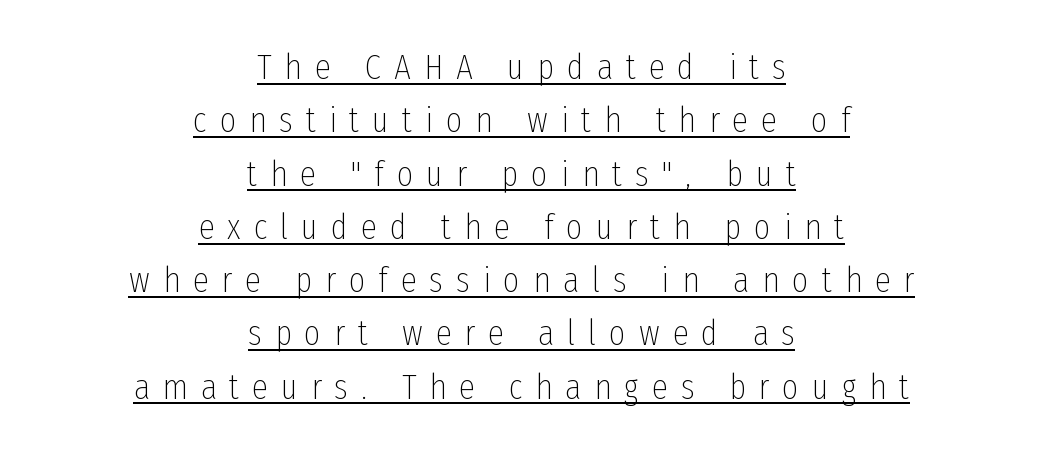
Regarding serifs, this sample does without them. The rag falls on both sides of this text block equally. Compared with undecorated copy, this sample adds a rule below the words. These lines have a slow, spaced-out rhythm from letter to letter. Vertical strokes here are truly vertical.
